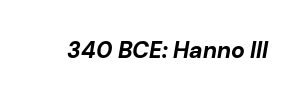
The image shows 23 px bold type, italic (leaning right); set normal letter spacing, not underlined.
